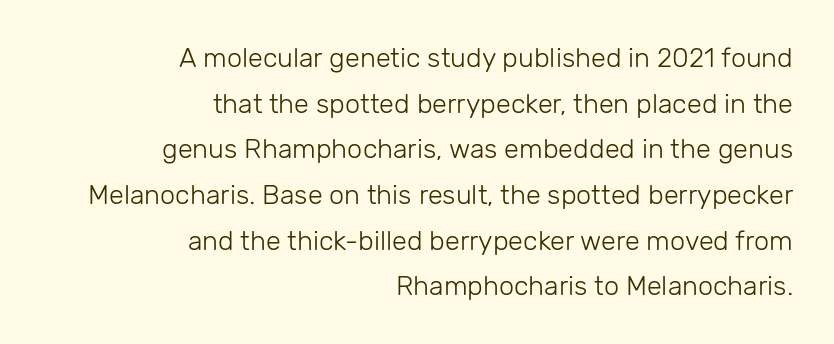
Standard letterfit; no display-style spreading of the glyphs. This sample is right-justified, so line beginnings fall wherever the words allow. On a weight scale, this lands at 450 or below. Normally led — the rows are evenly, conventionally spaced. Each row of text sits above clean, open space. Rendered with straight, roman letterforms.
